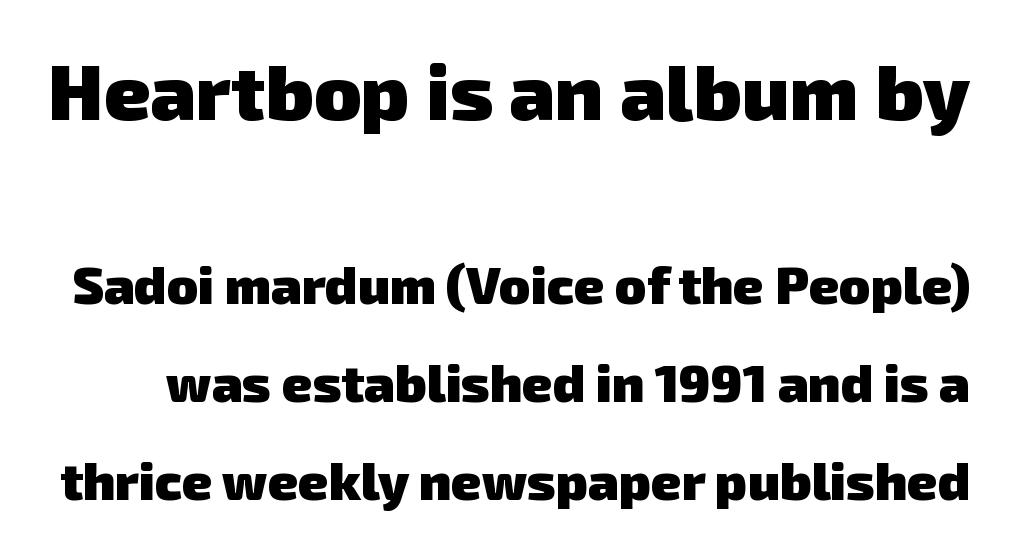
{"serif": "no", "bold": "yes", "weight": "heavy", "width": "normal", "stroke_contrast": "low", "x_height": "medium", "monospaced": "no", "underline": "no", "line_spacing_ratio": 1.89, "letter_spacing": "normal", "letter_spacing_em": 0.0, "larger_block": "first", "size_ratio": 1.5, "glyph_px": 78}
